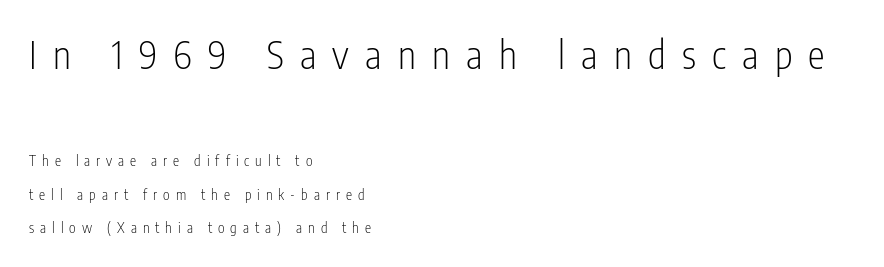
These lines are rendered in a variable-pitch font. The characters display no serif detailing; their extremities are plain. What stands out about the letter spacing? Its width — letters are far apart. Clear beneath every line of the passage. Scale decreases going downward across the two blocks. The axis of the letterforms is exactly vertical.
